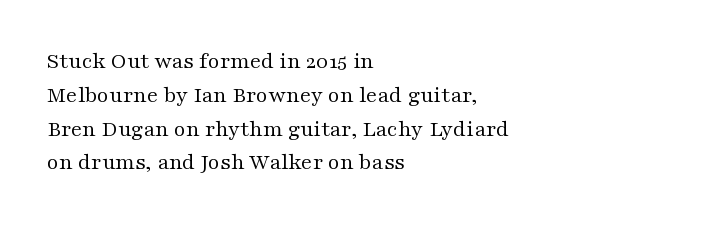
Q: Is the text bold? A: No.
Q: Is the text italic (slanted)? A: No, it is upright.
Q: Is the text underlined? A: No.
Q: How is the paragraph aligned? A: Left-aligned.
Q: Is the spacing between letters normal or unusually wide? A: Normal.
Q: Is the spacing between lines tight, normal or loose? A: Normal.
